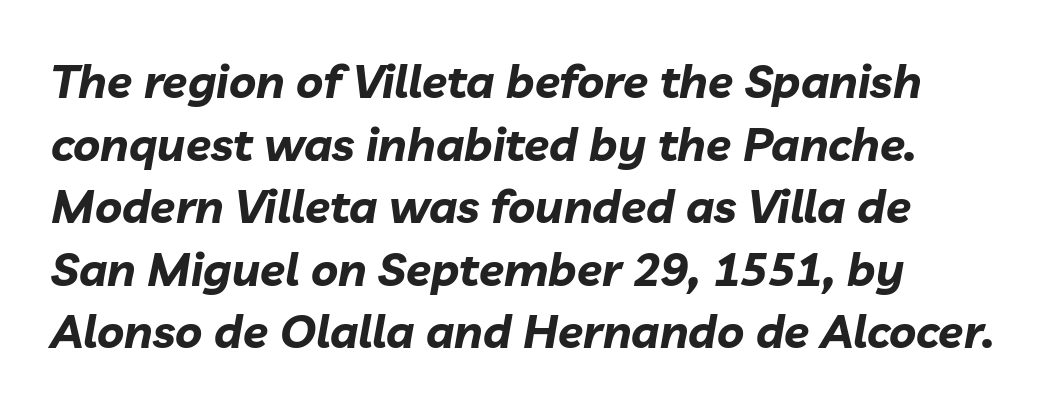
Q: Is the text bold? A: Yes.
Q: Is the text italic (slanted)? A: Yes, it leans right by about 10 degrees.
Q: Is the text underlined? A: No.
Q: How is the paragraph aligned? A: Left-aligned.
Q: Is the spacing between letters normal or unusually wide? A: Normal.
Q: Is the spacing between lines tight, normal or loose? A: Normal.
Q: Width (condensed, normal, or wide)? A: Normal.
Q: Stroke contrast? A: Low.
Q: x-height? A: Medium.
Q: Monospaced? A: No.
